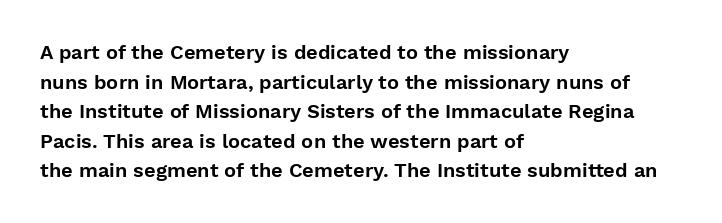
The image shows 20 px text type, upright; set left-aligned, normal line spacing (1.48x), normal letter spacing, not underlined.
